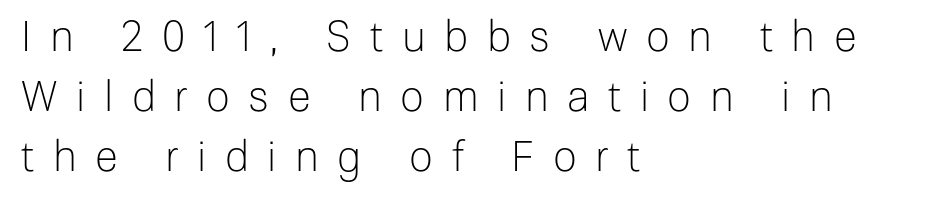
{"serif": "no", "italic": "no", "bold": "no", "weight": "light", "width": "normal", "stroke_contrast": "low", "x_height": "medium", "monospaced": "no", "underline": "no", "align": "left", "line_spacing": "normal", "line_spacing_ratio": 1.43, "letter_spacing": "wide", "letter_spacing_em": 0.44, "glyph_px": 42}
